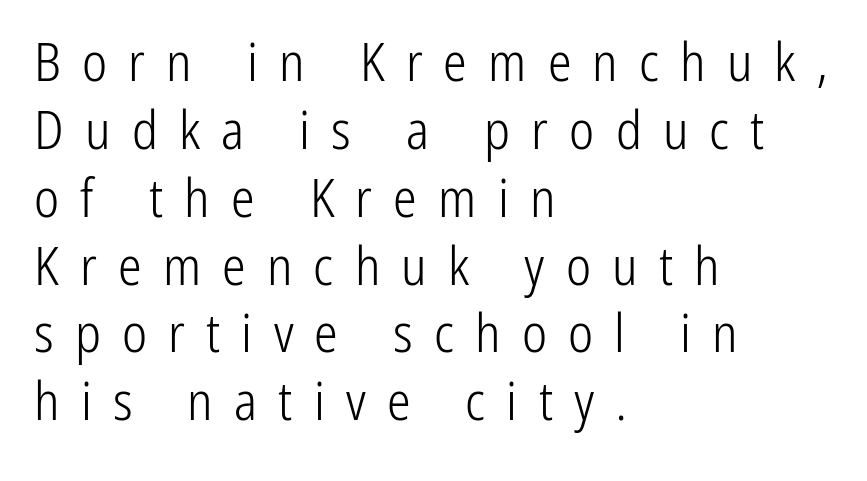
The image shows 53 px light, condensed sans-serif type, upright; set left-aligned, normal line spacing (1.28x), unusually wide letter spacing (+0.4 em), not underlined; low stroke contrast and a medium x-height.
